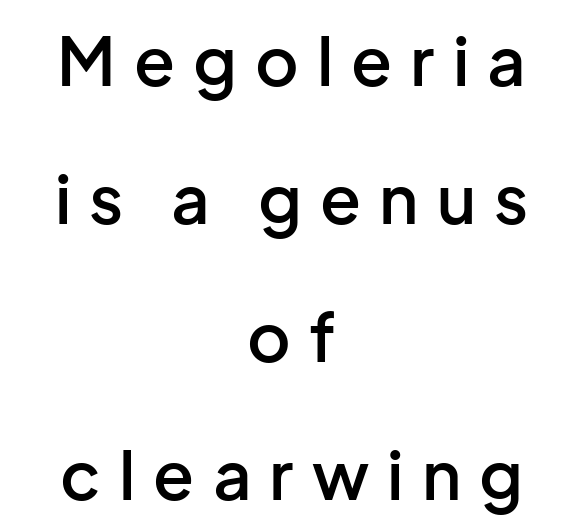
Does the weight exceed regular? Yes, but only to semibold. Think of a printed novel: that variable character pitch is what you see here. The compositor balanced each line on the midline. The font's upright variant was chosen for this text.
